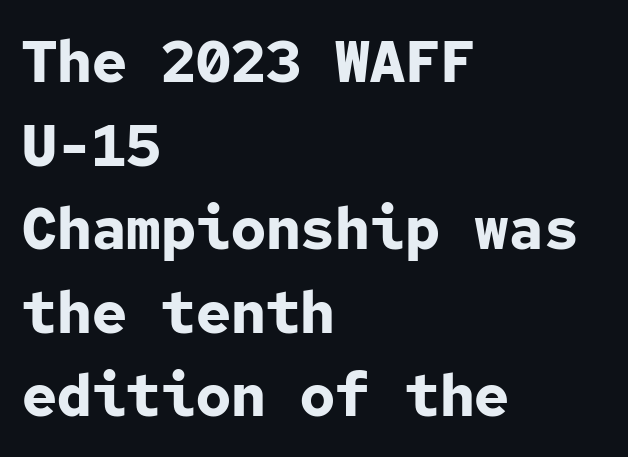
The rendering shows plain stroke endings on the letterforms — a sans-serif design. Note the uniform advance width — an 'i' takes as much space as an 'm'. Designer's note — italics off, roman on. As a designer I'd log this as weight 700, bold.
